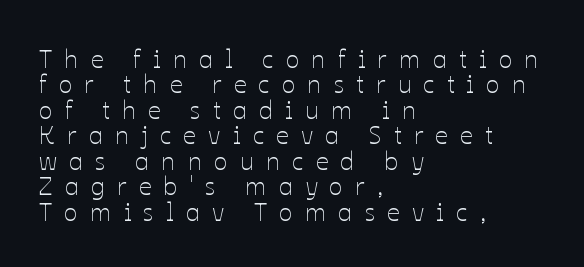
Q: Is the text bold? A: No.
Q: Is the text italic (slanted)? A: No, it is upright.
Q: Is the text underlined? A: No.
Q: How is the paragraph aligned? A: Left-aligned.
Q: Is the spacing between letters normal or unusually wide? A: Unusually wide.
Q: Is the spacing between lines tight, normal or loose? A: Tight.
